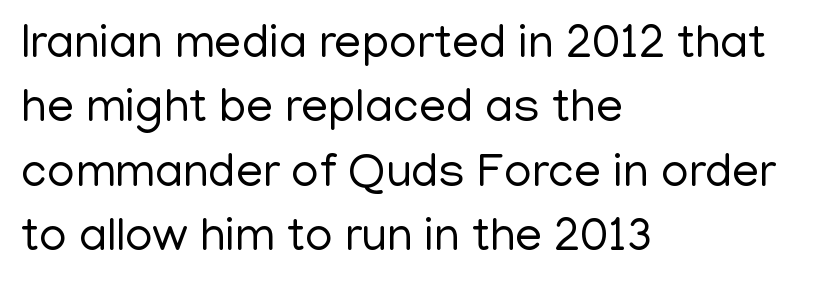
The image shows 48 px regular-weight sans-serif type, upright; set left-aligned, normal line spacing (1.34x), normal letter spacing, not underlined; low stroke contrast and a medium x-height.
